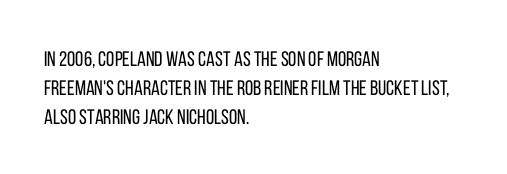
Each new line begins a customary step beneath the previous one. Stems here are at most as thick as an everyday book face. Words appear dense and cohesive because spacing is normal. Descenders hang freely into open space. The axis of the letterforms is exactly vertical.
